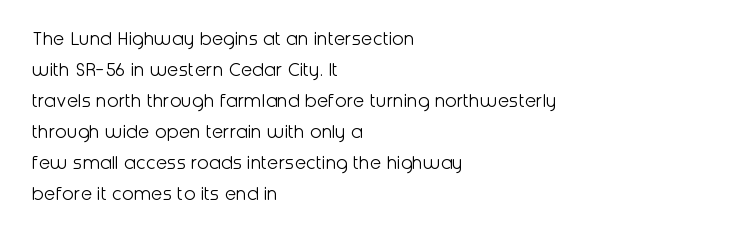
Q: Is the text bold? A: No.
Q: Is the text italic (slanted)? A: No, it is upright.
Q: Is the text underlined? A: No.
Q: How is the paragraph aligned? A: Left-aligned.
Q: Is the spacing between letters normal or unusually wide? A: Normal.
Q: Is the spacing between lines tight, normal or loose? A: Normal.
